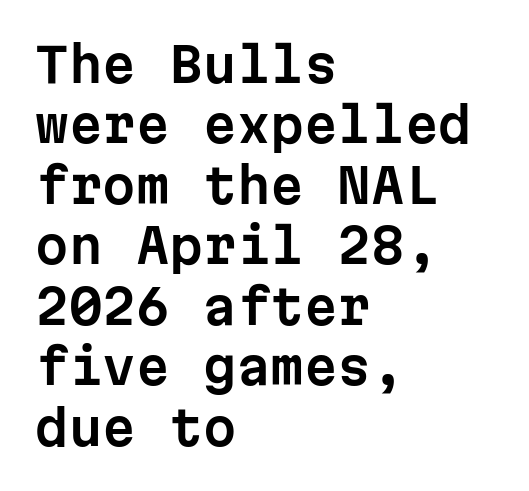
The image shows 48 px sans-serif type, upright, monospaced; set left-aligned, normal line spacing (1.26x), normal letter spacing, not underlined; low stroke contrast and a medium x-height.
